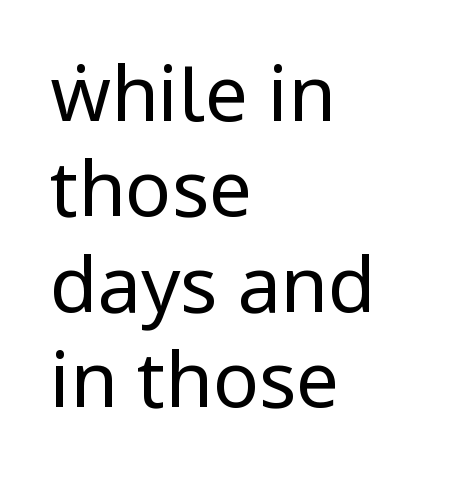
The image shows 77 px regular-weight, condensed sans-serif type, upright; set left-aligned, line spacing 1.24x, normal letter spacing, not underlined; low stroke contrast and a large x-height.
